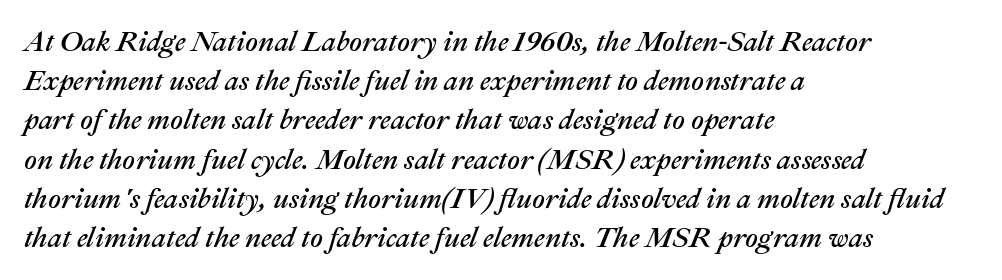
Is this a fixed-width face? No — the glyphs have proportional, varying widths. This sample uses an oblique cut, with every glyph tilted off the vertical. This rendering features lettering with no underline. Reading down the column, the eye jumps a familiar distance to each next line. Each word holds together tightly as a unit, with standard inter-letter gaps.
